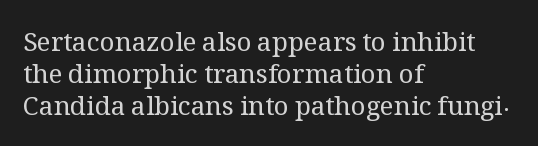
{"italic": "no", "bold": "no", "underline": "no", "align": "left", "line_spacing_ratio": 1.23, "letter_spacing": "normal", "letter_spacing_em": 0.0, "glyph_px": 26}
